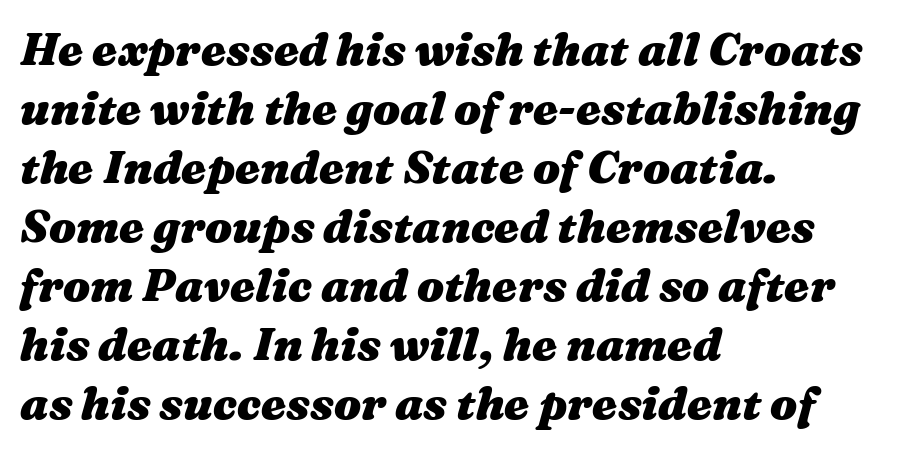
The image shows 45 px heavy, wide type, italic (leaning right); set left-aligned, normal line spacing (1.31x), normal letter spacing, not underlined; medium stroke contrast and a medium x-height.
